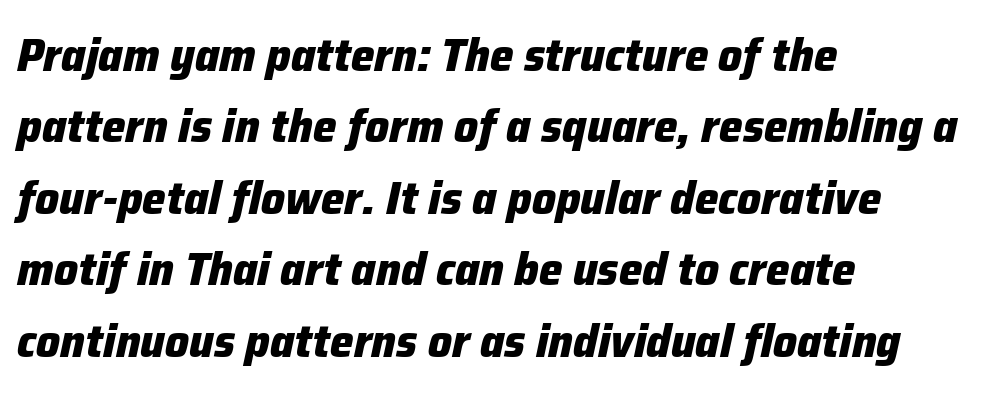
Type without underlining. Caption: bold face, heavy strokes. This sample has the flowing, uneven cadence of proportional lettering. Inter-character spacing is left at the font's built-in metrics. Typeset ragged right — the left edge is the straight one. The rendering uses a moderate line-height, typical for paragraphs.
